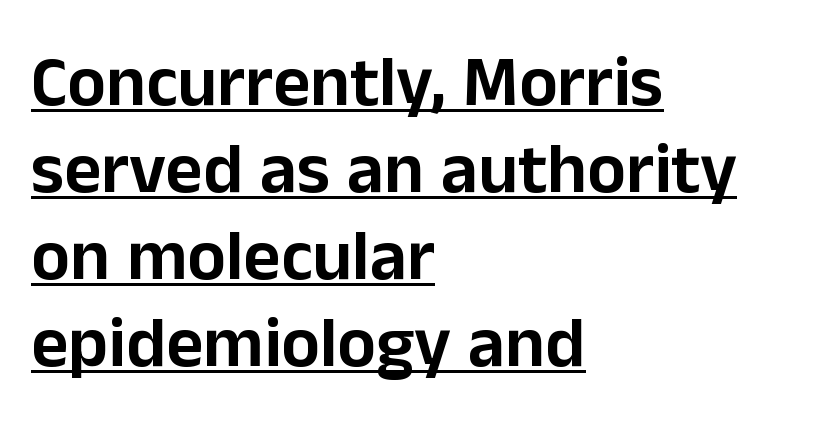
{"serif": "no", "italic": "no", "width": "normal", "stroke_contrast": "low", "x_height": "medium", "monospaced": "no", "underline": "yes", "align": "left", "line_spacing_ratio": 1.21, "letter_spacing": "normal", "letter_spacing_em": 0.0, "glyph_px": 72}
